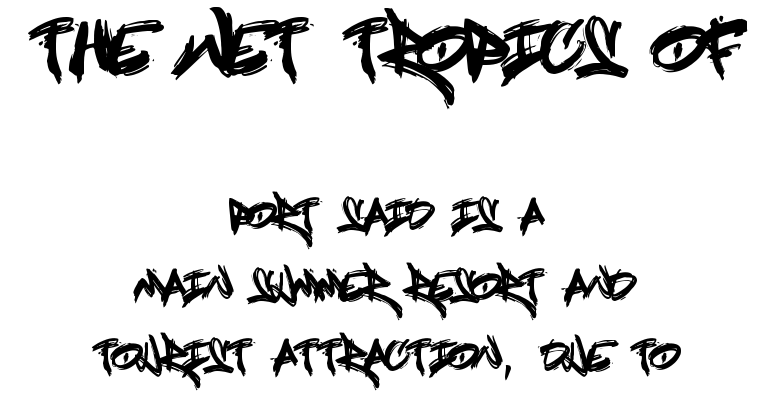
The line texture is even and compact thanks to regular tracking. A centered setting, common on invitations and titles, is used for this passage. What kind of face is this? One without serifs — a sans. A bare baseline throughout the passage. The designer gave the opening block more size than the closing block.
